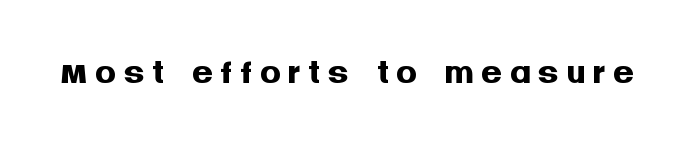
{"serif": "no", "italic": "no", "bold": "yes", "weight": "semibold", "width": "normal", "stroke_contrast": "medium", "x_height": "large", "monospaced": "no", "underline": "no", "glyph_px": 53}
